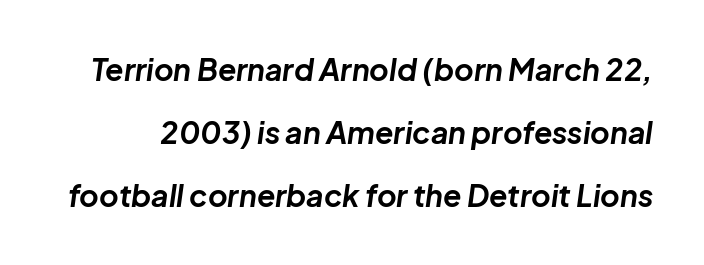
In terms of posture, this sample is oblique. Varying glyph widths throughout — classic text-font behaviour. Look at the tracking — it's just the regular setting, nothing added. Weight check: bold — yes, fully. Notice the wide empty band between every row — that's loose leading.
